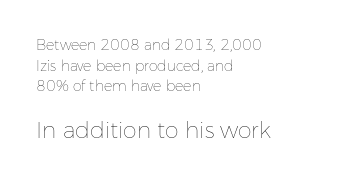
The image shows 22 px text type, upright; set left-aligned, normal line spacing (1.48x), normal letter spacing, not underlined; the second (bottom) block is 1.57x larger.
